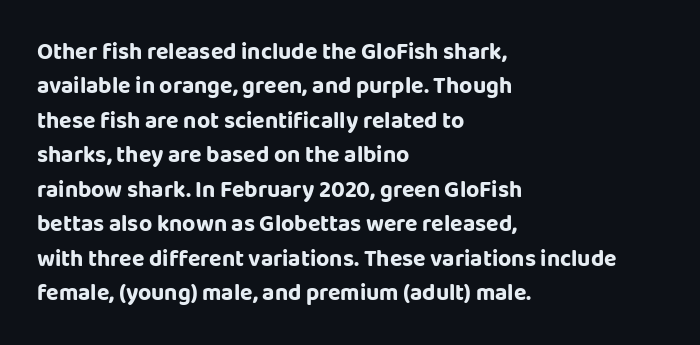
Q: Is the text italic (slanted)? A: No, it is upright.
Q: Is the text underlined? A: No.
Q: How is the paragraph aligned? A: Left-aligned.
Q: Is the spacing between letters normal or unusually wide? A: Normal.
Q: Is the spacing between lines tight, normal or loose? A: Normal.
